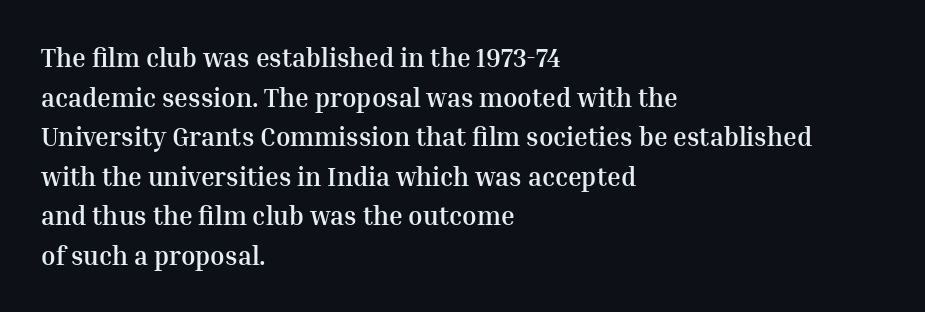
Line spacing here is normal. Words float on clear page, feet unadorned. Each glyph is drawn with heavy, bold strokes. There is no visible air inserted between adjacent glyphs. These lines are set flush left with a ragged right edge. This is roman type, the default non-slanted kind.
